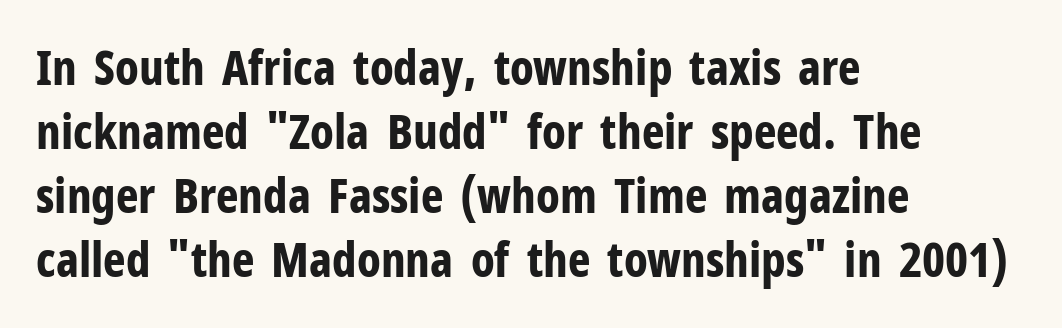
Q: Is the text bold? A: Yes.
Q: Is the text italic (slanted)? A: No, it is upright.
Q: Is the typeface a serif or a sans-serif typeface? A: Sans-serif.
Q: Is the text underlined? A: No.
Q: How is the paragraph aligned? A: Left-aligned.
Q: Is the spacing between letters normal or unusually wide? A: Normal.
Q: Is the spacing between lines tight, normal or loose? A: Normal.
Q: Width (condensed, normal, or wide)? A: Condensed.
Q: Stroke contrast? A: Low.
Q: x-height? A: Medium.
Q: Monospaced? A: No.
